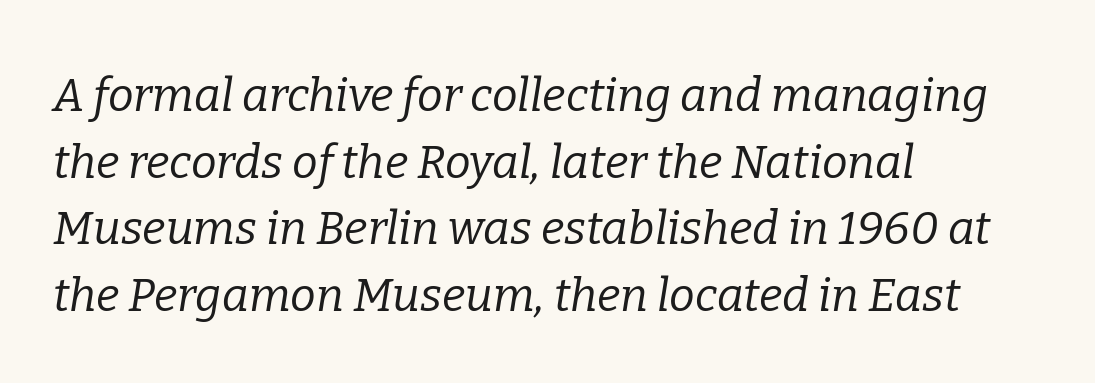
The type is set solid horizontally, with unmodified tracking. Examine the stroke ends and you'll spot serifs. Looks like regular typesetting: each glyph gets only the width it needs. Italic? Definitely — the glyphs are oblique.
